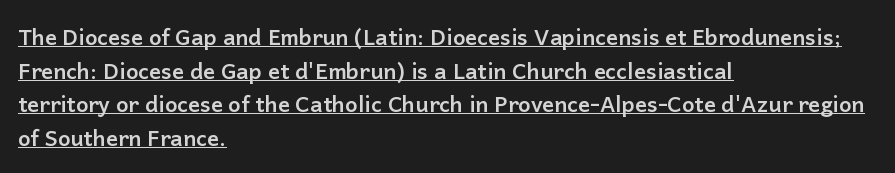
Like a heading marked for emphasis, these lines bear an underscore. Italic: no, the glyphs are upright roman. These lines sit exactly where default settings would place them. Its strokes are broad and dark, the hallmark of bold type. The type is set solid horizontally, with unmodified tracking. The text block is weighted toward the left margin, trailing off unevenly rightward.
